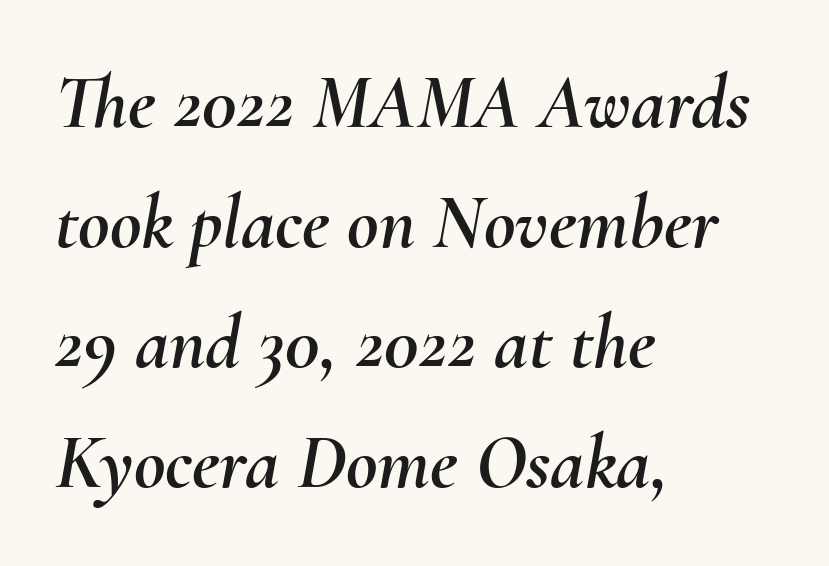
Do the characters align in a grid? No, the font is proportional. Would a proofreader flag this as italicized? Yes. The line texture is even and compact thanks to regular tracking. Clear beneath every line of the passage. Notice how descenders clear the ascenders below comfortably — that's standard leading.
